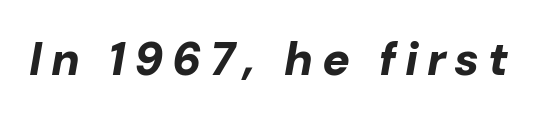
The image shows 46 px bold type, italic (leaning right); set not underlined; low stroke contrast and a medium x-height.
